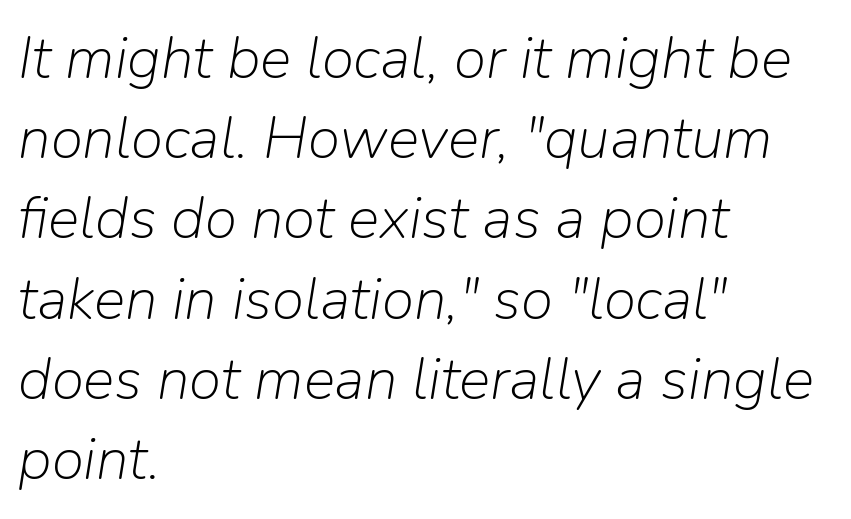
The image shows 59 px light type, italic (leaning right); set left-aligned, normal line spacing (1.36x), normal letter spacing, not underlined; low stroke contrast and a medium x-height.
